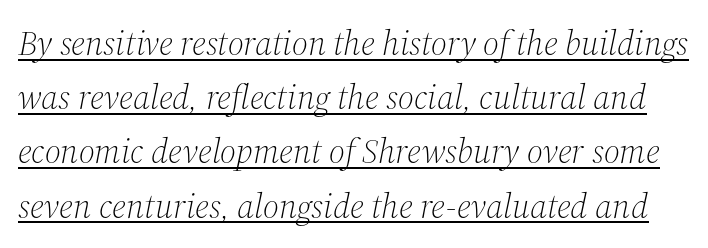
Q: Is the text bold? A: No.
Q: Is the text italic (slanted)? A: Yes, it leans right by about 12 degrees.
Q: Is the typeface a serif or a sans-serif typeface? A: Serif.
Q: Is the text underlined? A: Yes.
Q: Is the spacing between letters normal or unusually wide? A: Normal.
Q: Is the spacing between lines tight, normal or loose? A: Normal.
Q: Width (condensed, normal, or wide)? A: Normal.
Q: Stroke contrast? A: Medium.
Q: x-height? A: Medium.
Q: Monospaced? A: No.
